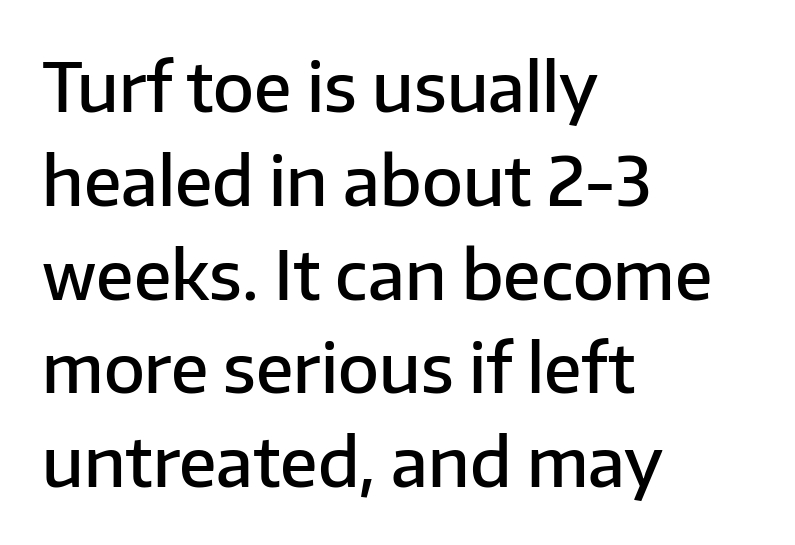
Rendered with straight, roman letterforms. Look at the stroke-to-counter ratio: somewhat heavy, a semibold. Leftover space on each line is placed entirely after the last word. Vertical spacing — default. Underlining? Definitely not there. Each word holds together tightly as a unit, with standard inter-letter gaps.
